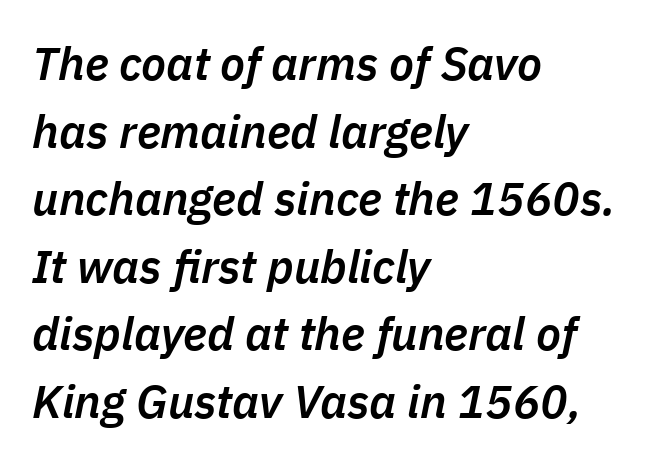
Rule under the text: the space is simply empty. Is this a fixed-width face? No — the glyphs have proportional, varying widths. The paragraph shown leans on its left margin. The passage shown has conventional tracking throughout. There's an unmistakable incline to the writing here.
